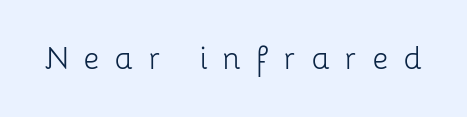
The image shows 38 px light sans-serif type, upright; set unusually wide letter spacing (+0.4 em), not underlined; low stroke contrast and a medium x-height.
